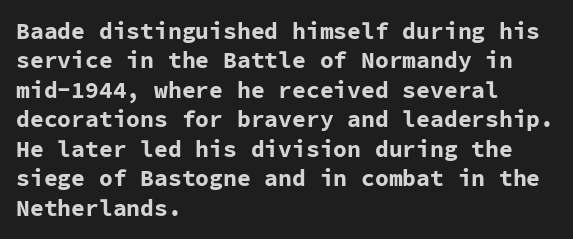
{"italic": "no", "bold": "yes", "underline": "no", "align": "left", "line_spacing": "normal", "line_spacing_ratio": 1.28, "letter_spacing": "normal", "letter_spacing_em": 0.0, "glyph_px": 23}
